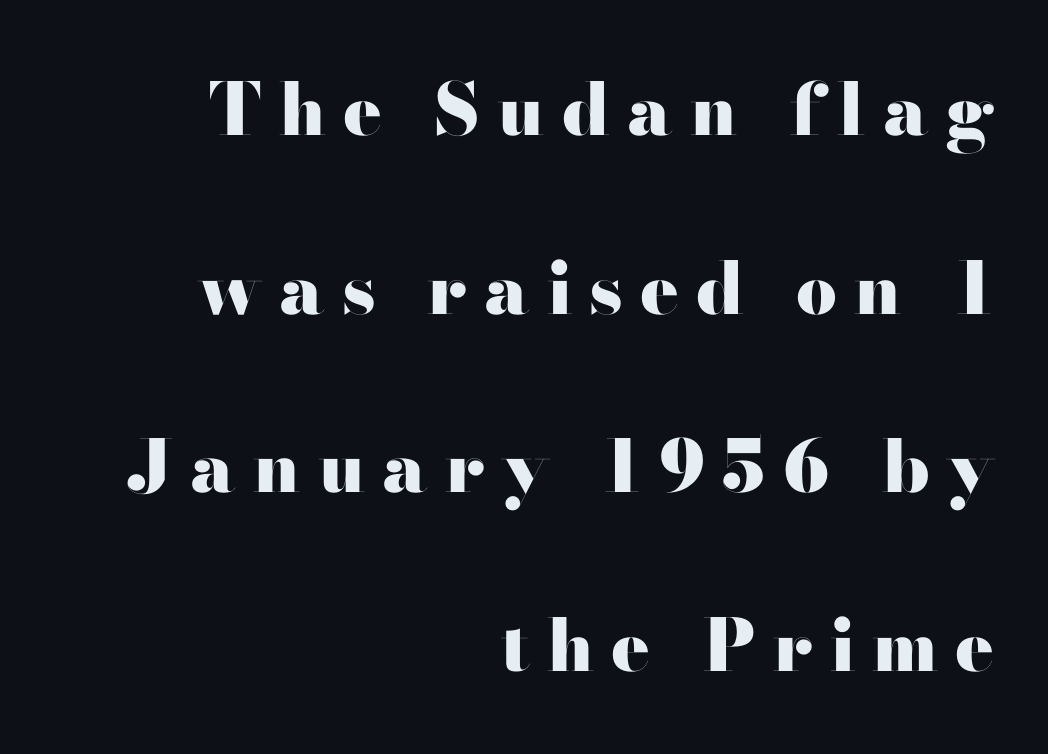
Q: Is the text bold? A: Yes.
Q: Is the text italic (slanted)? A: No, it is upright.
Q: Is the typeface a serif or a sans-serif typeface? A: Sans-serif.
Q: Is the text underlined? A: No.
Q: How is the paragraph aligned? A: Right-aligned.
Q: Is the spacing between letters normal or unusually wide? A: Unusually wide.
Q: Is the spacing between lines tight, normal or loose? A: Loose.
Q: Width (condensed, normal, or wide)? A: Wide.
Q: Stroke contrast? A: High.
Q: x-height? A: Small.
Q: Monospaced? A: No.
